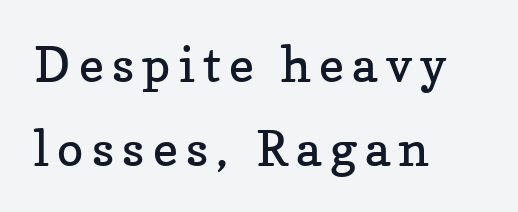
Q: Is the text bold? A: No.
Q: Is the text italic (slanted)? A: No, it is upright.
Q: Is the typeface a serif or a sans-serif typeface? A: Serif.
Q: Is the text underlined? A: No.
Q: How is the paragraph aligned? A: Left-aligned.
Q: Width (condensed, normal, or wide)? A: Normal.
Q: Stroke contrast? A: Low.
Q: x-height? A: Medium.
Q: Monospaced? A: No.
